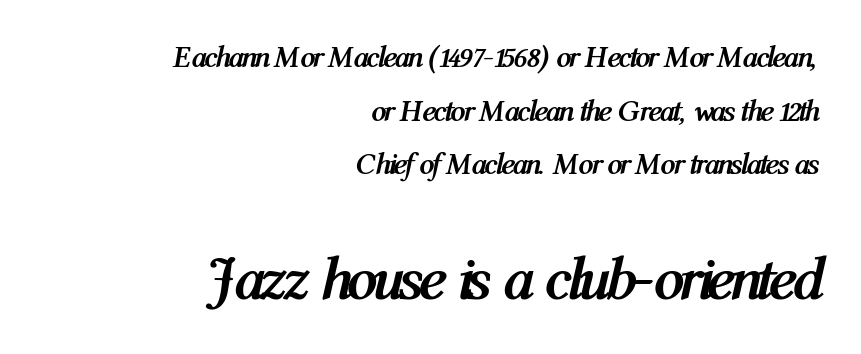
The type is set solid horizontally, with unmodified tracking. Heavy-handed strokes throughout: this text is bold. Italic: yes, the glyphs are oblique. The ragged edge is on the left, which tells us the setting is flush right. This sample has the flowing, uneven cadence of proportional lettering.
